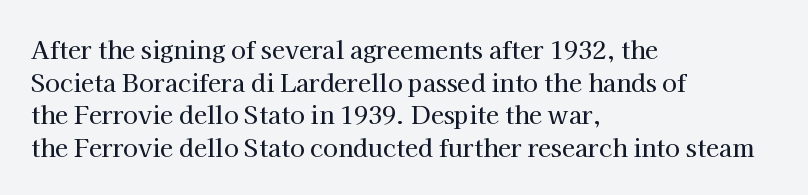
The vertical gap from one line to the next is medium. The rendering keeps characters at their native spacing. The axis of the letterforms is exactly vertical. Bare-footed words on every line. In CSS terms this would be text-align: left.
